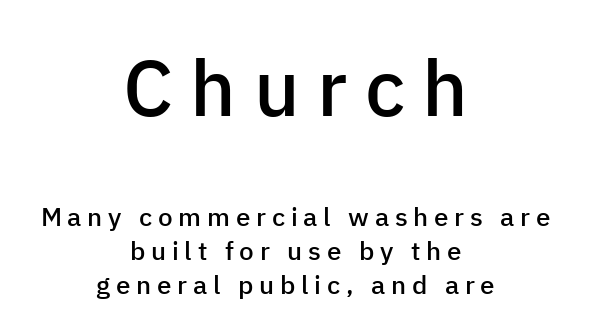
The image shows 79 px semibold sans-serif type, upright; set centered, normal line spacing (1.31x), unusually wide letter spacing (+0.22 em), not underlined; the first (top) block is 3.04x larger; low stroke contrast and a medium x-height.
